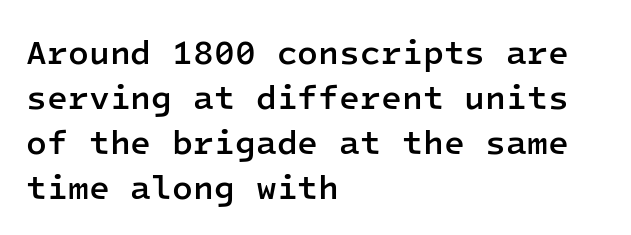
The image shows 34 px semibold sans-serif type, upright, monospaced; set left-aligned, normal line spacing (1.32x), normal letter spacing, not underlined; low stroke contrast and a medium x-height.
